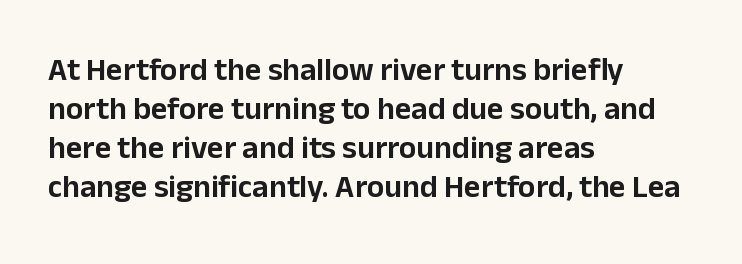
The passage shown is typed in a proportional face where columns would drift. Italic: no, the glyphs are upright roman. Lines of text with bare space underneath. Compared with a centered layout, this one pins lines to the left instead. Nothing sits at the stroke ends, so this counts as sans-serif. The rendering keeps characters at their native spacing.
